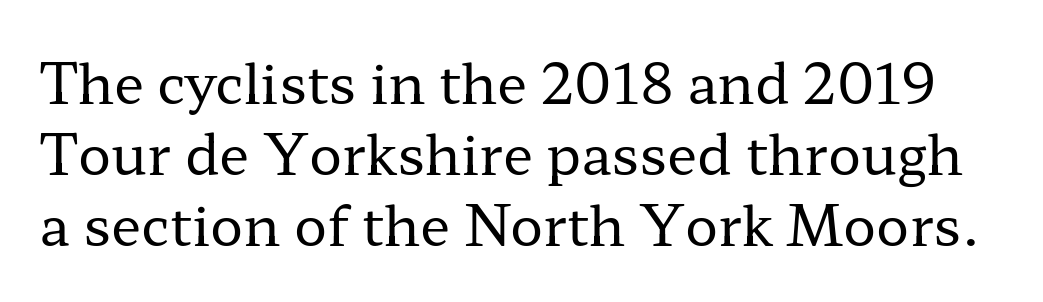
The image shows 55 px regular-weight, wide serif type, upright; set normal line spacing (1.29x), normal letter spacing, not underlined; low stroke contrast and a medium x-height.
